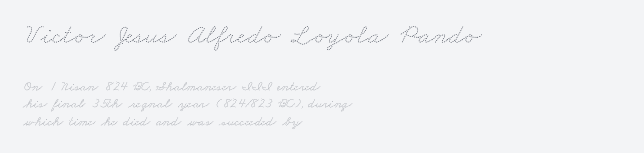
A clean baseline with only descenders dipping below it. The face used here is rendered with its standard letterfit. Each stroke keeps to a modest, everyday thickness or less. Note the varied advance widths — an 'i' is clearly narrower than an 'm'. Is the block centered? No — it sits flush against the left margin.
